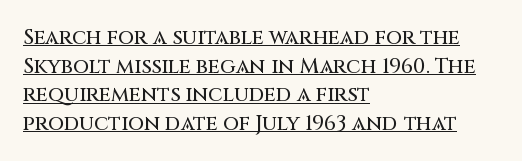
The image shows 21 px text type, upright; set left-aligned, normal line spacing (1.36x), normal letter spacing, underlined.
